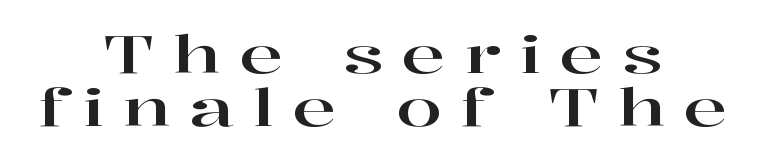
The image shows 52 px wide serif type, upright; set centered, tight line spacing (1.02x), unusually wide letter spacing (+0.36 em), not underlined; high stroke contrast and a medium x-height.
